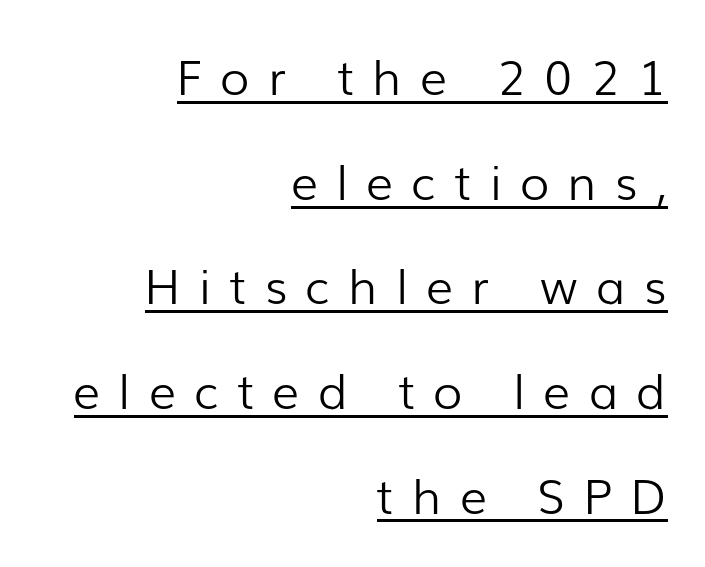
Q: Is the text bold? A: No.
Q: Is the text italic (slanted)? A: No, it is upright.
Q: Is the typeface a serif or a sans-serif typeface? A: Sans-serif.
Q: Is the text underlined? A: Yes.
Q: How is the paragraph aligned? A: Right-aligned.
Q: Is the spacing between letters normal or unusually wide? A: Unusually wide.
Q: Is the spacing between lines tight, normal or loose? A: Loose.
Q: Width (condensed, normal, or wide)? A: Normal.
Q: Stroke contrast? A: Low.
Q: x-height? A: Medium.
Q: Monospaced? A: No.
